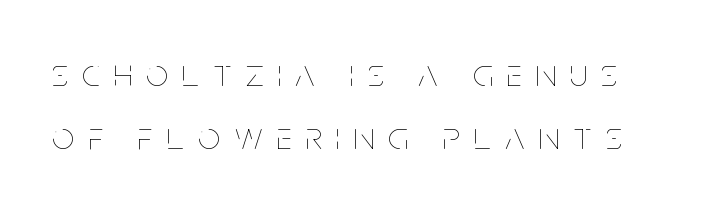
{"italic": "no", "bold": "no", "weight": "thin", "width": "condensed", "stroke_contrast": "low", "x_height": "large", "monospaced": "no", "underline": "no", "line_spacing": "normal", "line_spacing_ratio": 1.61, "letter_spacing": "wide", "letter_spacing_em": 0.37, "glyph_px": 39}
